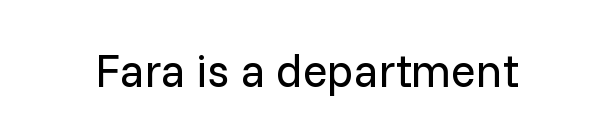
The image shows 46 px regular-weight sans-serif type, upright; set normal letter spacing, not underlined; low stroke contrast and a medium x-height.
